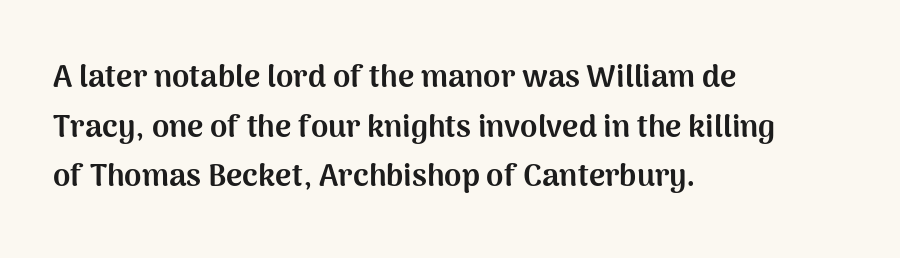
Q: Is the text bold? A: Yes.
Q: Is the text italic (slanted)? A: No, it is upright.
Q: Is the typeface a serif or a sans-serif typeface? A: Sans-serif.
Q: Is the text underlined? A: No.
Q: How is the paragraph aligned? A: Left-aligned.
Q: Is the spacing between letters normal or unusually wide? A: Normal.
Q: Is the spacing between lines tight, normal or loose? A: Normal.
Q: Width (condensed, normal, or wide)? A: Normal.
Q: Stroke contrast? A: Medium.
Q: x-height? A: Medium.
Q: Monospaced? A: No.
